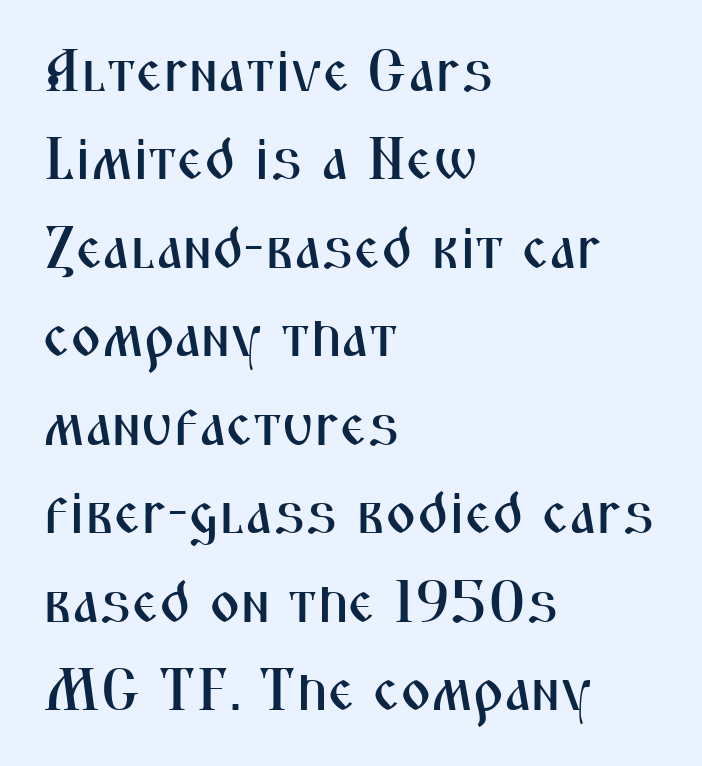
{"serif": "no", "italic": "no", "width": "condensed", "stroke_contrast": "medium", "x_height": "medium", "monospaced": "no", "underline": "no", "align": "left", "line_spacing": "normal", "line_spacing_ratio": 1.5, "letter_spacing": "normal", "letter_spacing_em": 0.0, "glyph_px": 59}
